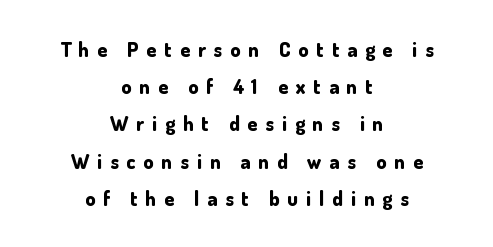
Q: Is the text bold? A: Yes.
Q: Is the text italic (slanted)? A: No, it is upright.
Q: Is the text underlined? A: No.
Q: How is the paragraph aligned? A: Centered.
Q: Is the spacing between letters normal or unusually wide? A: Unusually wide.
